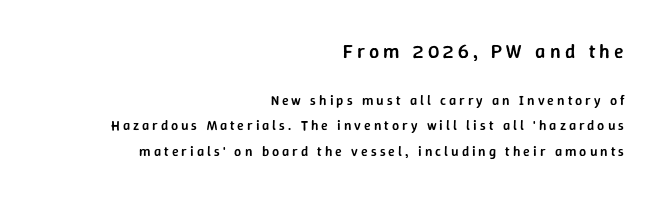
Only glyphs here, with clear space below each row. In terms of posture, this sample is upright. The type is letterspaced generously, with wide tracking. Each line ends at the same right margin while the left side varies. The earlier block is typeset at a bigger size than the later block.
